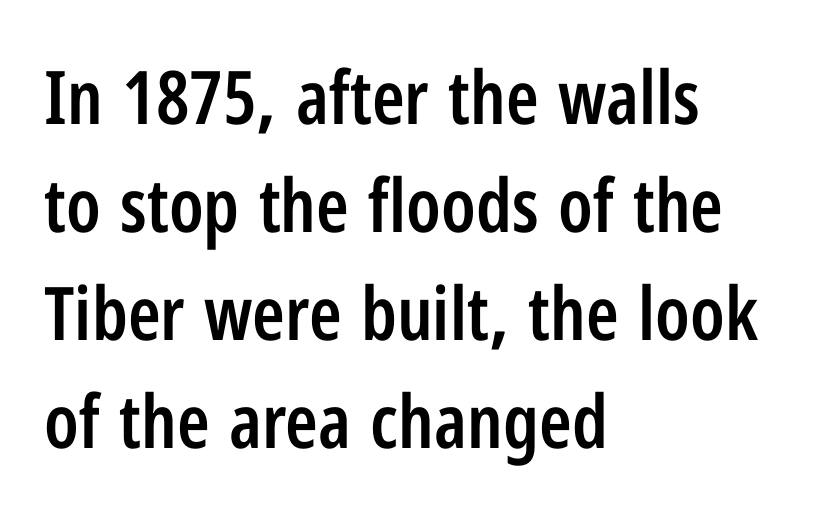
The passage shown is typeset with a sans-serif family. The gap between lines stays unmarked. As a designer I'd log this as weight 600, semibold. This rendering uses left alignment, leaving the right contour irregular. The vertical gap from one line to the next is medium. No italicization has been applied; the sample stays upright.
